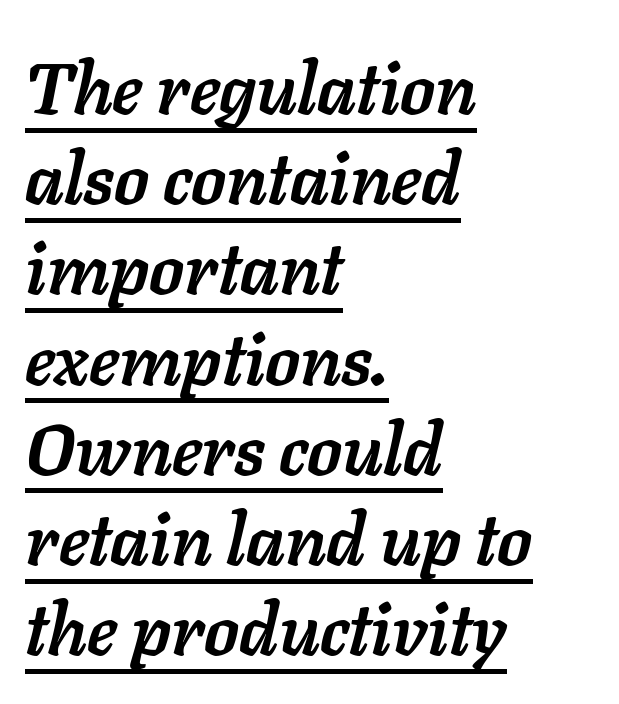
{"italic": "yes", "lean": "right", "slant_degrees": 11, "bold": "yes", "weight": "semibold", "width": "normal", "stroke_contrast": "low", "x_height": "medium", "monospaced": "no", "underline": "yes", "align": "left", "line_spacing": "normal", "line_spacing_ratio": 1.27, "letter_spacing": "normal", "letter_spacing_em": 0.0, "glyph_px": 71}
